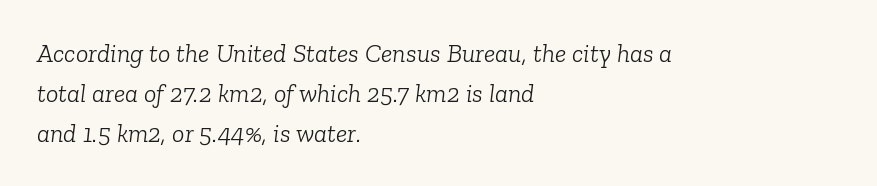
Q: Is the text bold? A: No.
Q: Is the text italic (slanted)? A: Yes, it leans right by about 6 degrees.
Q: Is the text underlined? A: No.
Q: How is the paragraph aligned? A: Left-aligned.
Q: Is the spacing between letters normal or unusually wide? A: Normal.
Q: Is the spacing between lines tight, normal or loose? A: Normal.
